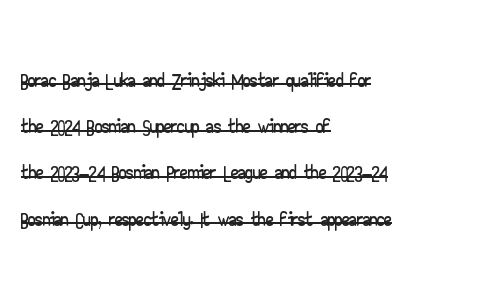
A student would call this left alignment; a typographer would say flush left, rag right. Here the designer chose a conventional face with non-uniform glyph widths. Horizontal bands of white between lines are of average thickness. Every stem runs plumb, perpendicular to the baseline.
